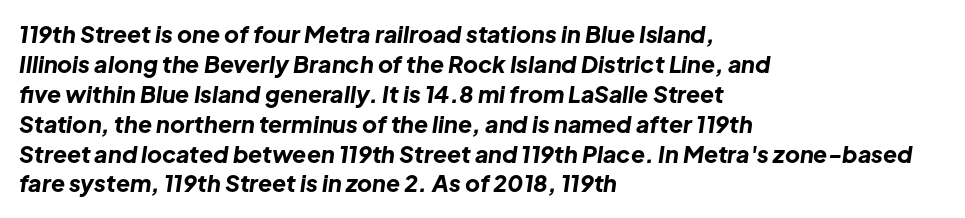
Yep, that's italic — everything's leaning. The lines in this sample share a left origin and differ only in where they stop. Here the glyphs are tracked normally, forming tight word shapes. Leading: standard.
